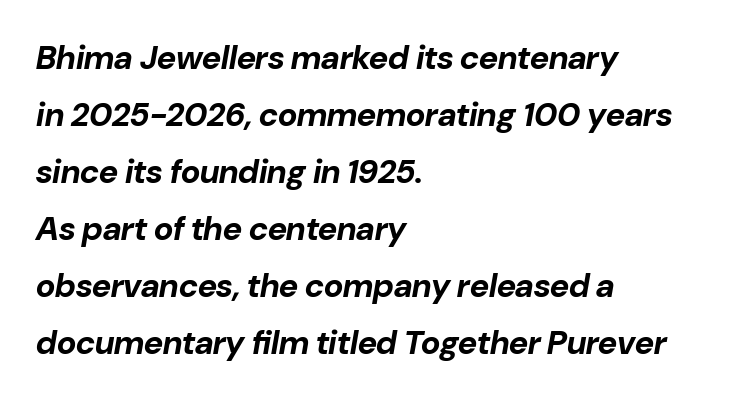
A bare baseline throughout the passage. Caption: bold face, heavy strokes. The rendering anchors every line to the left-hand side. Between one letter and the next there's only the usual sliver of space. Slanted lettering throughout.
